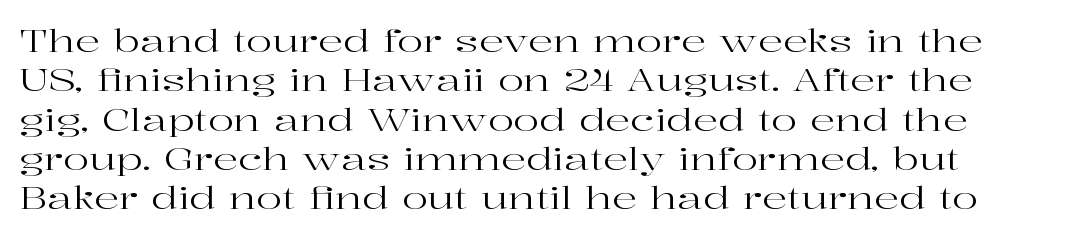
Q: Is the text bold? A: No.
Q: Is the text italic (slanted)? A: No, it is upright.
Q: Is the typeface a serif or a sans-serif typeface? A: Serif.
Q: Is the text underlined? A: No.
Q: Is the spacing between letters normal or unusually wide? A: Normal.
Q: Is the spacing between lines tight, normal or loose? A: Normal.
Q: Width (condensed, normal, or wide)? A: Wide.
Q: Stroke contrast? A: High.
Q: x-height? A: Medium.
Q: Monospaced? A: No.
